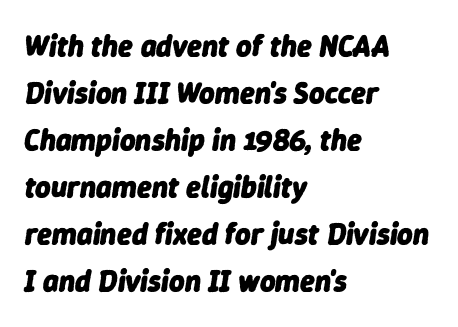
The whole block is typeset with a tilt. The glyphs are unaccompanied by any horizontal stroke below them. The sample has been set heavy, in full bold. Character widths vary here, with narrow letters taking less room than wide ones. Each word holds together tightly as a unit, with standard inter-letter gaps.
